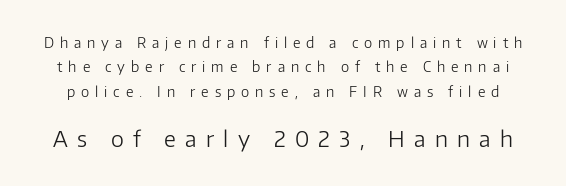
The image shows 22 px text type, upright; set line spacing 1.75x, unusually wide letter spacing (+0.42 em), not underlined; the second (bottom) block is 1.57x larger.
